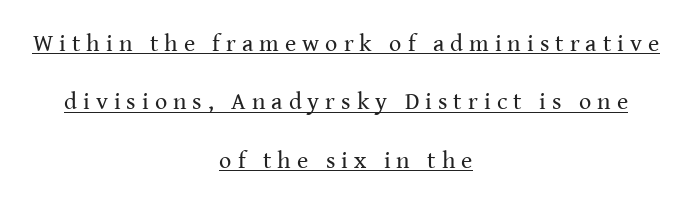
The image shows 24 px text type, upright; set centered, loose line spacing (2.43x), unusually wide letter spacing (+0.25 em), underlined.
